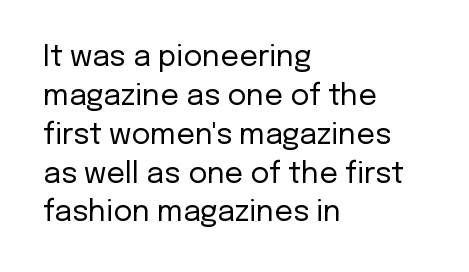
Q: Is the text bold? A: No.
Q: Is the text italic (slanted)? A: No, it is upright.
Q: Is the typeface a serif or a sans-serif typeface? A: Sans-serif.
Q: Is the text underlined? A: No.
Q: How is the paragraph aligned? A: Left-aligned.
Q: Is the spacing between letters normal or unusually wide? A: Normal.
Q: Is the spacing between lines tight, normal or loose? A: Normal.
Q: Width (condensed, normal, or wide)? A: Normal.
Q: Stroke contrast? A: Low.
Q: x-height? A: Medium.
Q: Monospaced? A: No.
